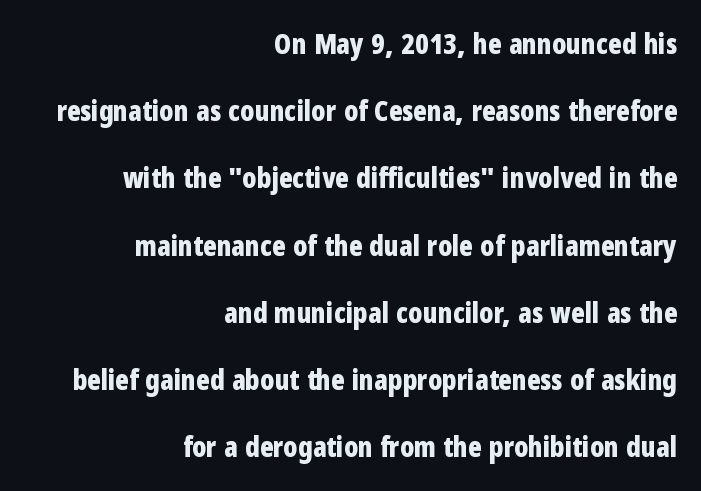
The image shows 28 px bold, condensed sans-serif type, upright; set right-aligned, loose line spacing (2.4x), normal letter spacing, not underlined; low stroke contrast and a medium x-height.
